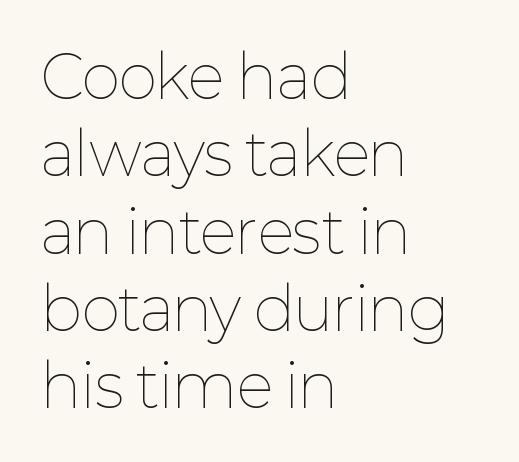
Q: Is the text bold? A: No.
Q: Is the text italic (slanted)? A: No, it is upright.
Q: Is the text underlined? A: No.
Q: How is the paragraph aligned? A: Left-aligned.
Q: Is the spacing between letters normal or unusually wide? A: Normal.
Q: Is the spacing between lines tight, normal or loose? A: Normal.
Q: Width (condensed, normal, or wide)? A: Normal.
Q: Stroke contrast? A: Low.
Q: x-height? A: Medium.
Q: Monospaced? A: No.
